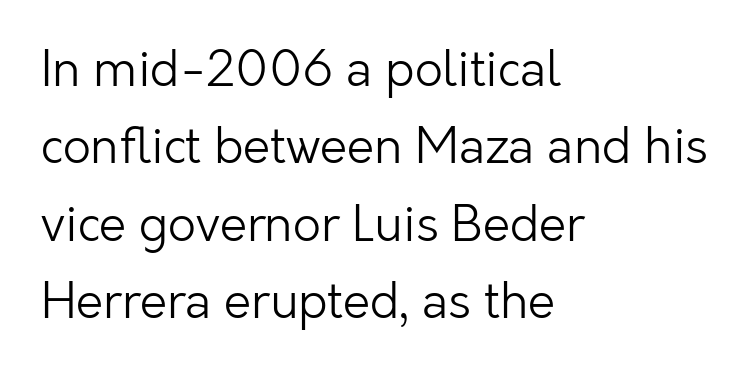
{"serif": "no", "italic": "no", "bold": "no", "weight": "light", "width": "normal", "stroke_contrast": "low", "x_height": "medium", "monospaced": "no", "underline": "no", "align": "left", "line_spacing": "normal", "line_spacing_ratio": 1.58, "letter_spacing": "normal", "letter_spacing_em": 0.0, "glyph_px": 49}
